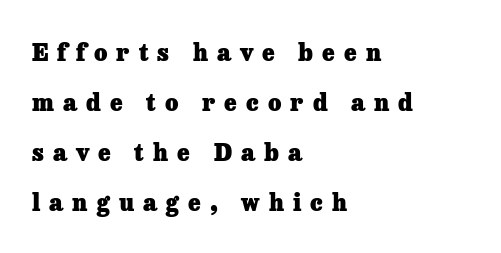
The face used here is rendered with a markedly widened letterfit. This sample trades compactness for vertical openness between lines. Decoration check: the copy has no underline. A classic flush-left, rag-right setting is used for this passage.
